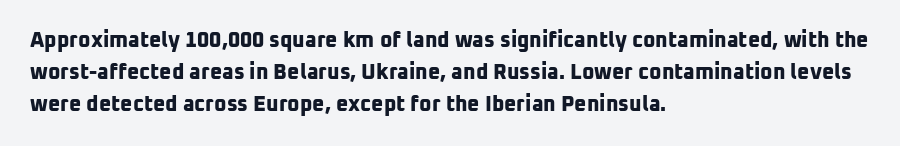
{"bold": "yes", "underline": "no", "align": "left", "line_spacing": "normal", "line_spacing_ratio": 1.52, "letter_spacing": "normal", "letter_spacing_em": 0.0, "glyph_px": 21}
